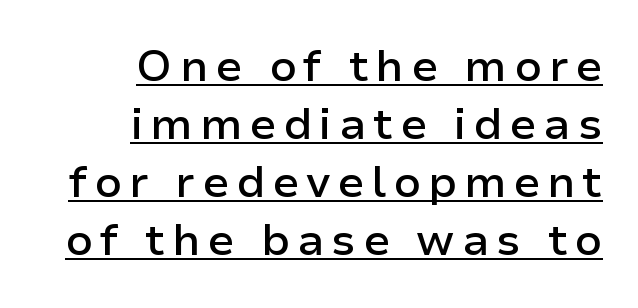
Horizontal alignment here is rightward, an uncommon choice for prose. What kind of face is this? One without serifs — a sans. A roman cut, with each character standing at attention. Descenders here cross a horizontal rule under the line. Notice the strokes are somewhat thickened but not fully heavy: this is a semibold.
